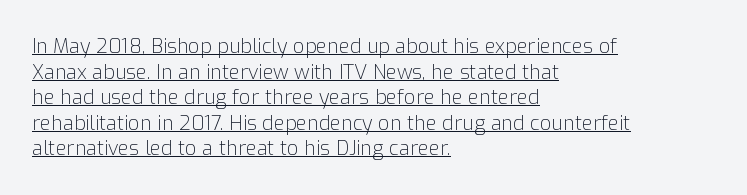
The rows are spaced the way most documents space them. The specimen includes a rule beneath the text block's lines. Heft: none added — not bold. A typesetter would call this zero additional tracking. Line beginnings align vertically; line endings do not.
